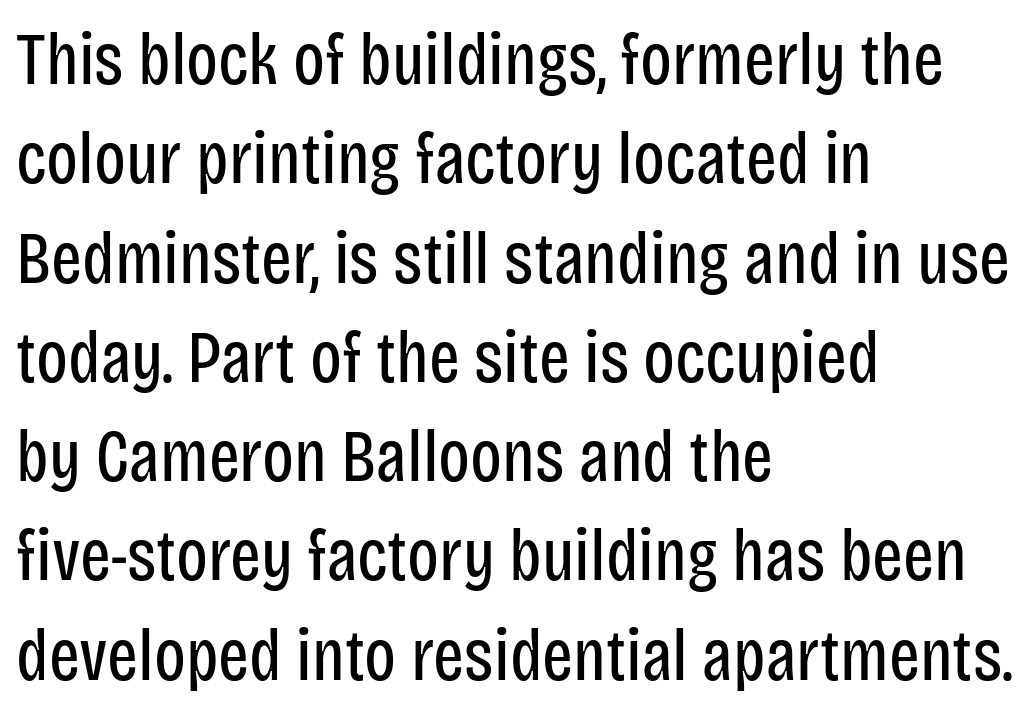
Q: Is the text bold? A: No.
Q: Is the text italic (slanted)? A: No, it is upright.
Q: Is the typeface a serif or a sans-serif typeface? A: Sans-serif.
Q: Is the text underlined? A: No.
Q: How is the paragraph aligned? A: Left-aligned.
Q: Is the spacing between letters normal or unusually wide? A: Normal.
Q: Is the spacing between lines tight, normal or loose? A: Normal.
Q: Width (condensed, normal, or wide)? A: Condensed.
Q: Stroke contrast? A: Low.
Q: x-height? A: Large.
Q: Monospaced? A: No.
